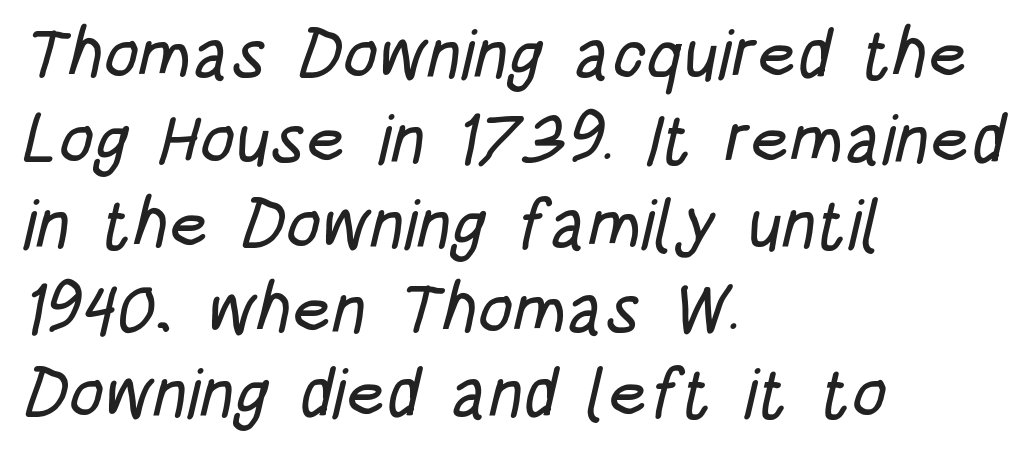
{"serif": "no", "width": "condensed", "stroke_contrast": "low", "x_height": "large", "monospaced": "no", "underline": "no", "align": "left", "line_spacing_ratio": 1.23, "letter_spacing": "normal", "letter_spacing_em": 0.0, "glyph_px": 69}
